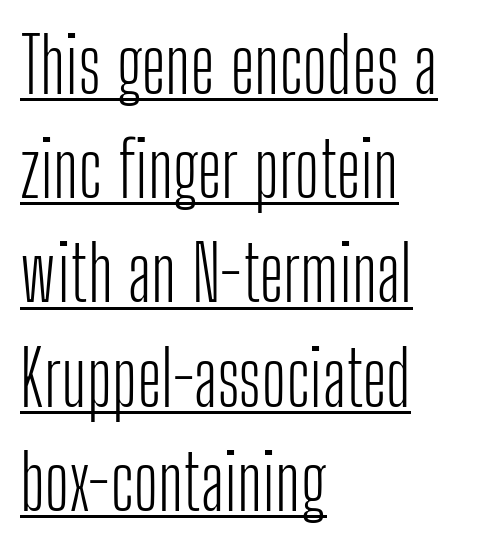
Q: Is the text bold? A: No.
Q: Is the text italic (slanted)? A: No, it is upright.
Q: Is the typeface a serif or a sans-serif typeface? A: Sans-serif.
Q: Is the text underlined? A: Yes.
Q: How is the paragraph aligned? A: Left-aligned.
Q: Is the spacing between letters normal or unusually wide? A: Normal.
Q: Is the spacing between lines tight, normal or loose? A: Normal.
Q: Width (condensed, normal, or wide)? A: Condensed.
Q: Stroke contrast? A: Low.
Q: x-height? A: Medium.
Q: Monospaced? A: No.
